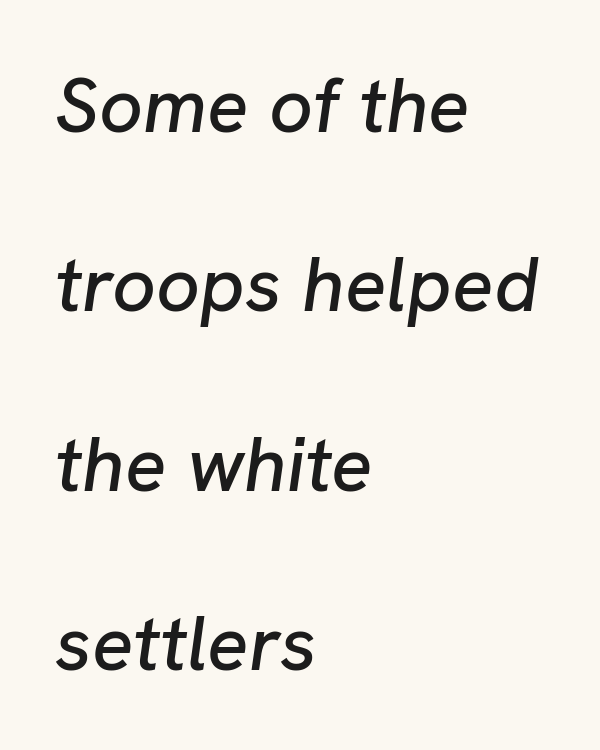
Q: Is the text italic (slanted)? A: Yes, it leans right by about 8 degrees.
Q: Is the text underlined? A: No.
Q: How is the paragraph aligned? A: Left-aligned.
Q: Is the spacing between letters normal or unusually wide? A: Normal.
Q: Is the spacing between lines tight, normal or loose? A: Loose.
Q: Width (condensed, normal, or wide)? A: Normal.
Q: Stroke contrast? A: Low.
Q: x-height? A: Medium.
Q: Monospaced? A: No.
